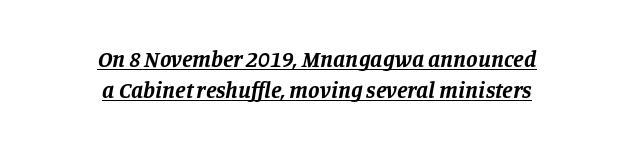
The image shows 23 px bold type, italic (leaning right); set centered, normal line spacing (1.33x), normal letter spacing, underlined.
